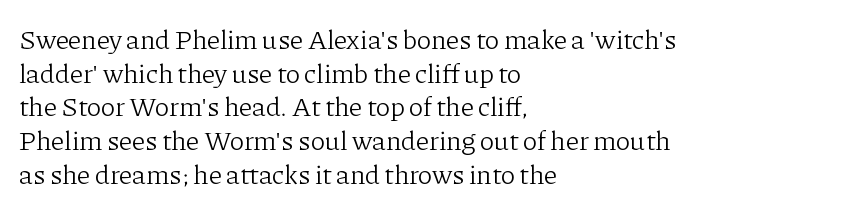
Q: Is the text bold? A: No.
Q: Is the text italic (slanted)? A: No, it is upright.
Q: Is the text underlined? A: No.
Q: How is the paragraph aligned? A: Left-aligned.
Q: Is the spacing between letters normal or unusually wide? A: Normal.
Q: Is the spacing between lines tight, normal or loose? A: Normal.
